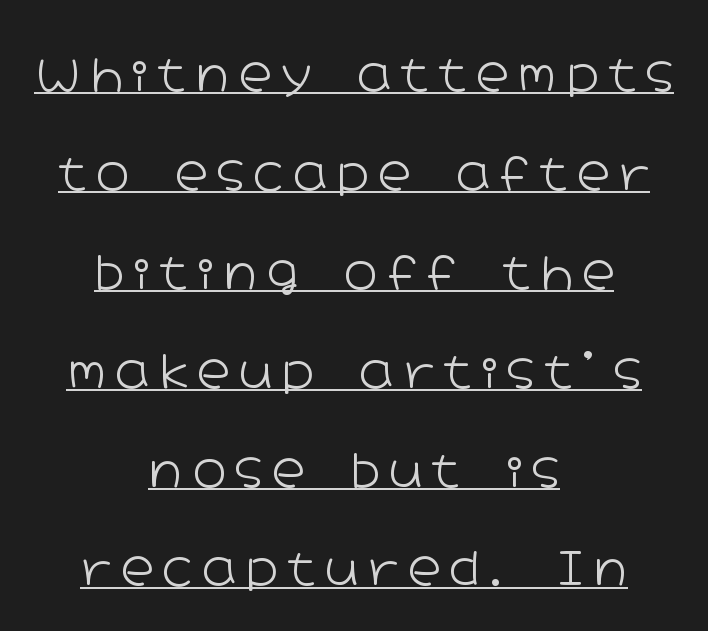
Q: Is the text bold? A: No.
Q: Is the text italic (slanted)? A: No, it is upright.
Q: Is the typeface a serif or a sans-serif typeface? A: Sans-serif.
Q: Is the text underlined? A: Yes.
Q: How is the paragraph aligned? A: Centered.
Q: Is the spacing between letters normal or unusually wide? A: Unusually wide.
Q: Is the spacing between lines tight, normal or loose? A: Loose.
Q: Width (condensed, normal, or wide)? A: Wide.
Q: Stroke contrast? A: Low.
Q: x-height? A: Medium.
Q: Monospaced? A: No.
